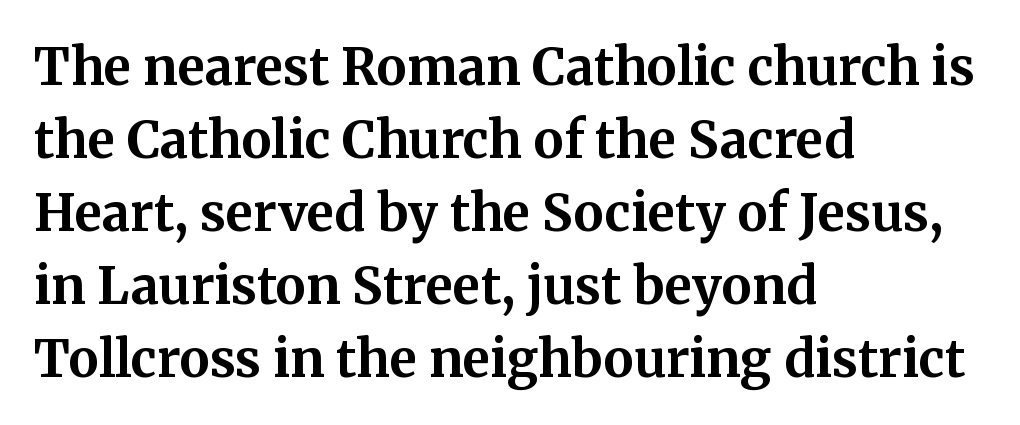
The image shows 51 px bold serif type, upright; set left-aligned, normal line spacing (1.43x), normal letter spacing, not underlined; medium stroke contrast and a medium x-height.
